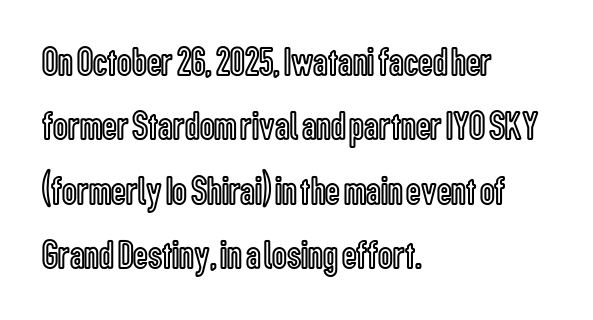
Here the designer chose a conventional face with non-uniform glyph widths. The lines in this sample share a left origin and differ only in where they stop. The zone under the glyphs is completely vacant. The passage shown has conventional tracking throughout. Posture: straight, roman, zero tilt. Line spacing here is normal.
